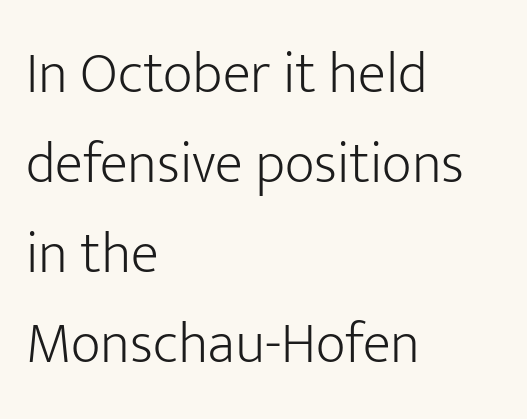
Notice how the passage keeps a crisp vertical edge on the left only. In terms of letterspacing, this is plain default setting. The strip under each line holds only bare page. Each new line begins a customary step beneath the previous one.
